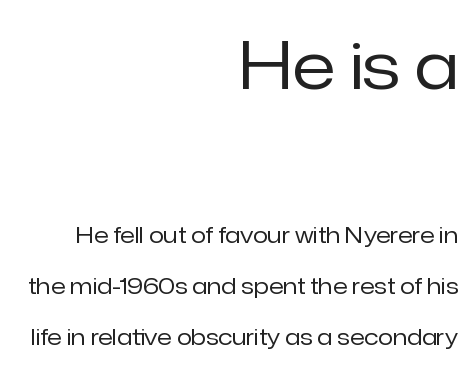
Q: Is the text bold? A: No.
Q: Is the text italic (slanted)? A: No, it is upright.
Q: Is the typeface a serif or a sans-serif typeface? A: Sans-serif.
Q: Is the text underlined? A: No.
Q: How is the paragraph aligned? A: Right-aligned.
Q: Is the spacing between letters normal or unusually wide? A: Normal.
Q: Is the spacing between lines tight, normal or loose? A: Loose.
Q: Which block of text is set in a larger size, the first (top) or the second (bottom)? A: The first (top) one.
Q: Width (condensed, normal, or wide)? A: Normal.
Q: Stroke contrast? A: Low.
Q: x-height? A: Medium.
Q: Monospaced? A: No.
